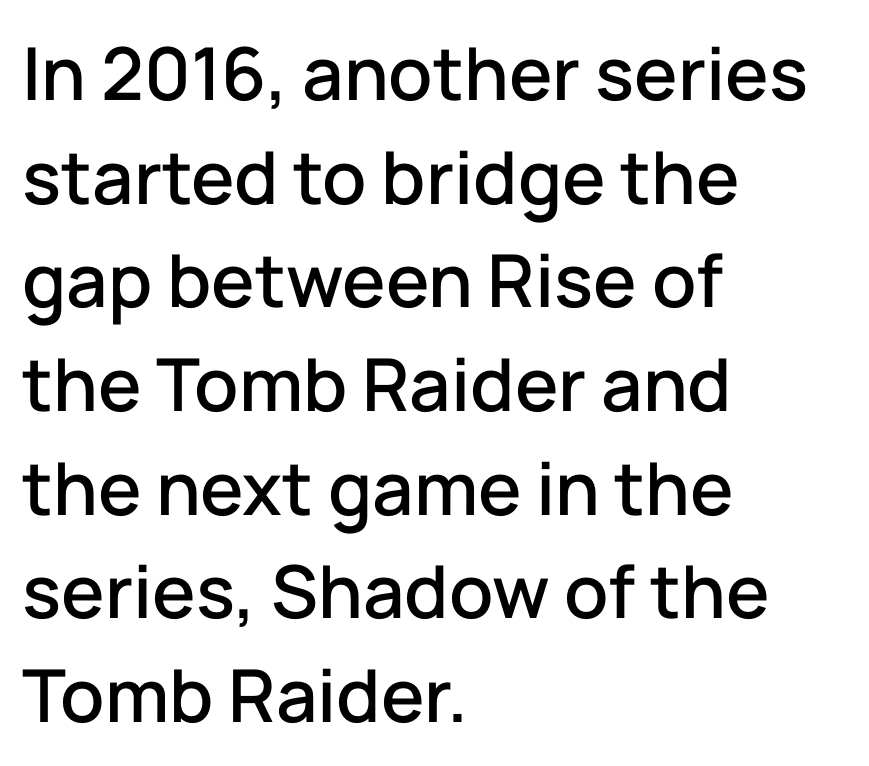
Q: Is the text italic (slanted)? A: No, it is upright.
Q: Is the typeface a serif or a sans-serif typeface? A: Sans-serif.
Q: Is the text underlined? A: No.
Q: How is the paragraph aligned? A: Left-aligned.
Q: Is the spacing between letters normal or unusually wide? A: Normal.
Q: Is the spacing between lines tight, normal or loose? A: Normal.
Q: Width (condensed, normal, or wide)? A: Normal.
Q: Stroke contrast? A: Low.
Q: x-height? A: Medium.
Q: Monospaced? A: No.
